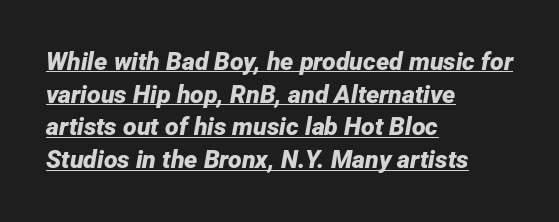
Q: Is the text bold? A: Yes.
Q: Is the text italic (slanted)? A: Yes, it leans right by about 12 degrees.
Q: Is the text underlined? A: Yes.
Q: How is the paragraph aligned? A: Left-aligned.
Q: Is the spacing between letters normal or unusually wide? A: Normal.
Q: Is the spacing between lines tight, normal or loose? A: Normal.
